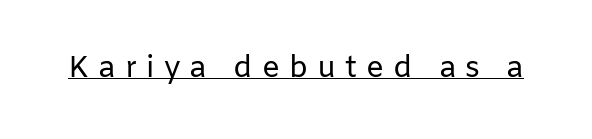
Type style note: lacks serifs. Here the designer chose a conventional face with non-uniform glyph widths. Like a heading marked for emphasis, these lines bear an underscore. Heaviness? Minimal to ordinary, like unemphasized prose. These lines were composed using upright roman letters. Compared with typical body copy, the letter spacing here is much looser.
